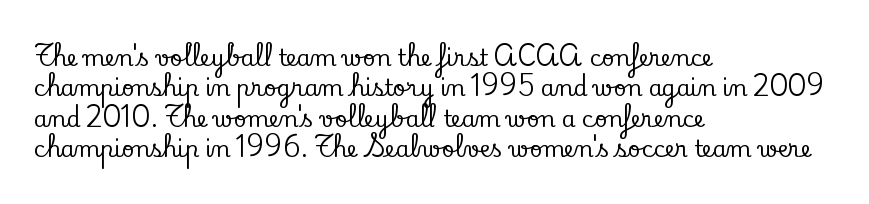
{"italic": "no", "underline": "no", "align": "left", "line_spacing": "normal", "line_spacing_ratio": 1.38, "letter_spacing": "normal", "letter_spacing_em": 0.0, "glyph_px": 22}
